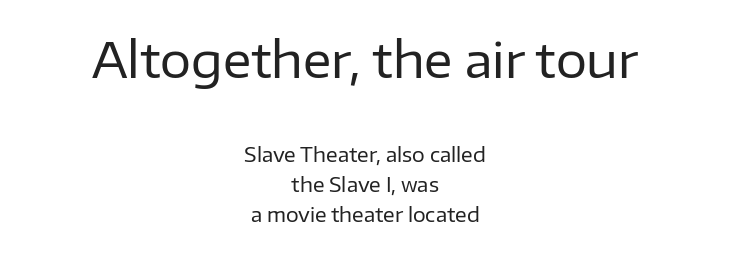
Q: Is the text bold? A: No.
Q: Is the text italic (slanted)? A: No, it is upright.
Q: Is the typeface a serif or a sans-serif typeface? A: Sans-serif.
Q: Is the text underlined? A: No.
Q: How is the paragraph aligned? A: Centered.
Q: Is the spacing between letters normal or unusually wide? A: Normal.
Q: Is the spacing between lines tight, normal or loose? A: Normal.
Q: Which block of text is set in a larger size, the first (top) or the second (bottom)? A: The first (top) one.
Q: Width (condensed, normal, or wide)? A: Normal.
Q: Stroke contrast? A: Low.
Q: x-height? A: Medium.
Q: Monospaced? A: No.
